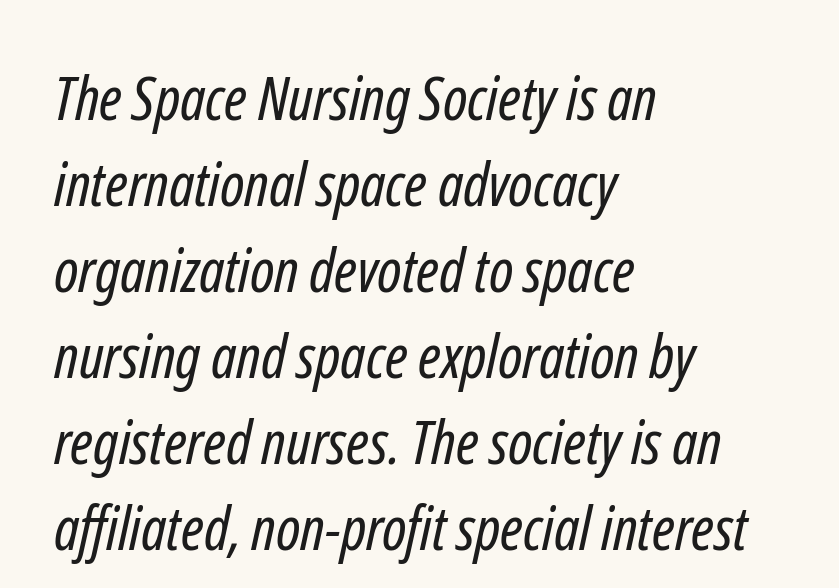
The image shows 61 px regular-weight, condensed sans-serif type; set left-aligned, normal line spacing (1.41x), normal letter spacing, not underlined; low stroke contrast and a medium x-height.
